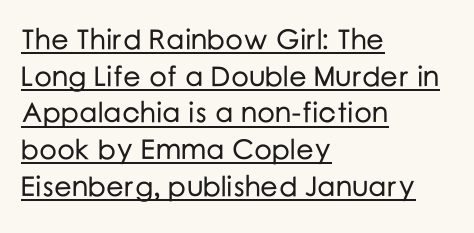
{"serif": "no", "italic": "no", "width": "normal", "stroke_contrast": "low", "x_height": "medium", "monospaced": "no", "underline": "yes", "align": "left", "line_spacing": "normal", "line_spacing_ratio": 1.31, "letter_spacing": "normal", "letter_spacing_em": 0.0, "glyph_px": 28}
